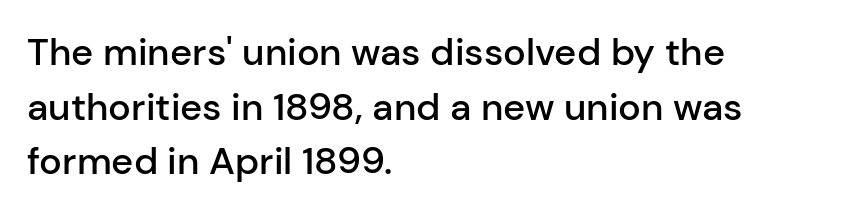
The image shows 38 px semibold sans-serif type, upright; set left-aligned, normal line spacing (1.44x), normal letter spacing, not underlined; low stroke contrast and a medium x-height.
